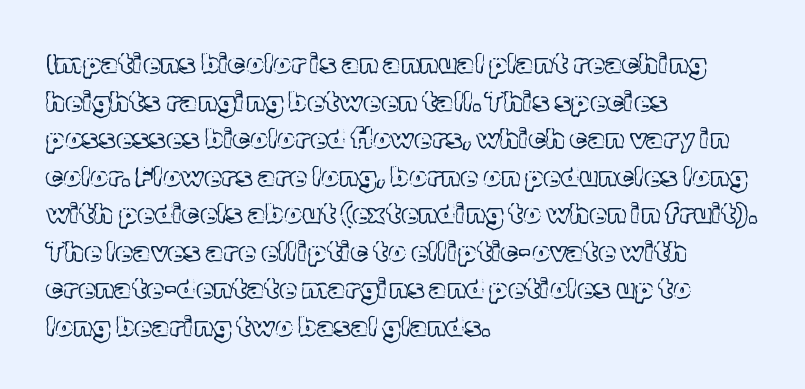
{"italic": "no", "width": "normal", "x_height": "medium", "monospaced": "no", "underline": "no", "align": "left", "line_spacing": "normal", "line_spacing_ratio": 1.34, "letter_spacing": "normal", "letter_spacing_em": 0.0, "glyph_px": 28}
